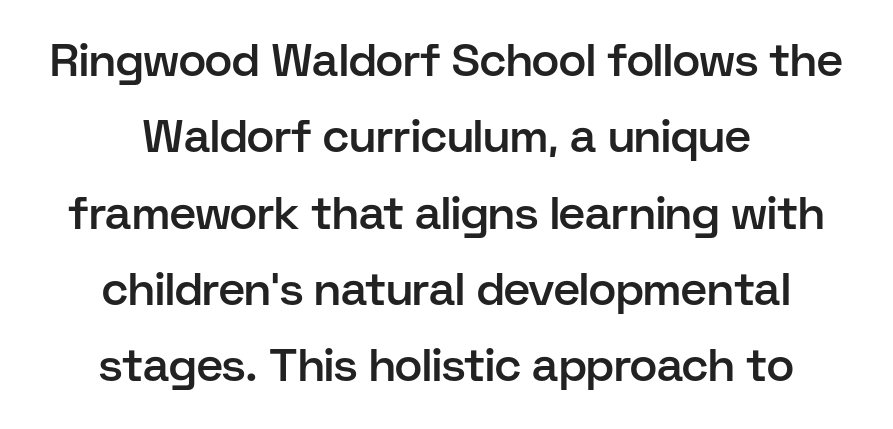
Q: Is the text bold? A: Semi-bold.
Q: Is the text italic (slanted)? A: No, it is upright.
Q: Is the typeface a serif or a sans-serif typeface? A: Sans-serif.
Q: Is the text underlined? A: No.
Q: How is the paragraph aligned? A: Centered.
Q: Is the spacing between letters normal or unusually wide? A: Normal.
Q: Is the spacing between lines tight, normal or loose? A: Normal.
Q: Width (condensed, normal, or wide)? A: Normal.
Q: Stroke contrast? A: Low.
Q: x-height? A: Medium.
Q: Monospaced? A: No.
